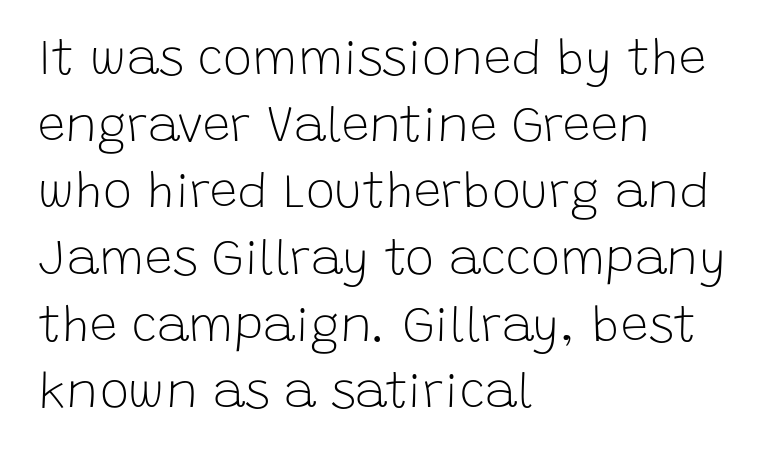
Q: Is the text bold? A: No.
Q: Is the text italic (slanted)? A: No, it is upright.
Q: Is the typeface a serif or a sans-serif typeface? A: Sans-serif.
Q: Is the text underlined? A: No.
Q: How is the paragraph aligned? A: Left-aligned.
Q: Is the spacing between letters normal or unusually wide? A: Normal.
Q: Is the spacing between lines tight, normal or loose? A: Normal.
Q: Width (condensed, normal, or wide)? A: Normal.
Q: Stroke contrast? A: Low.
Q: x-height? A: Large.
Q: Monospaced? A: No.
